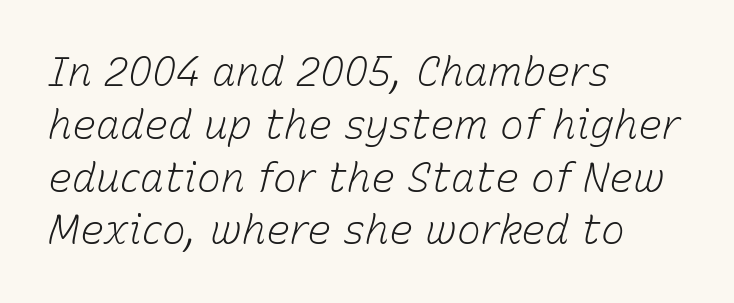
Q: Is the text bold? A: No.
Q: Is the text italic (slanted)? A: Yes, it leans right by about 15 degrees.
Q: Is the text underlined? A: No.
Q: How is the paragraph aligned? A: Left-aligned.
Q: Is the spacing between letters normal or unusually wide? A: Normal.
Q: Is the spacing between lines tight, normal or loose? A: Normal.
Q: Width (condensed, normal, or wide)? A: Normal.
Q: Stroke contrast? A: Low.
Q: x-height? A: Medium.
Q: Monospaced? A: No.
